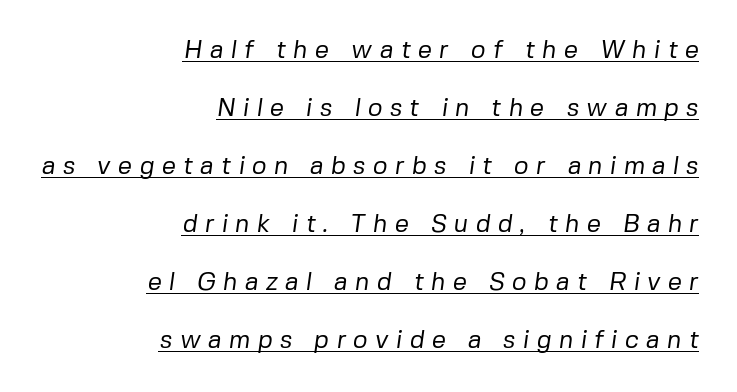
{"bold": "no", "underline": "yes", "align": "right", "line_spacing": "loose", "line_spacing_ratio": 2.32, "letter_spacing": "wide", "letter_spacing_em": 0.29, "glyph_px": 25}
